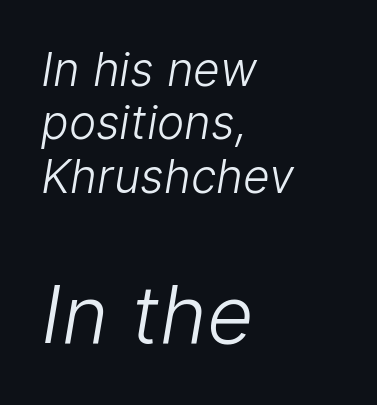
Q: Is the text bold? A: No.
Q: Is the typeface a serif or a sans-serif typeface? A: Sans-serif.
Q: Is the text underlined? A: No.
Q: How is the paragraph aligned? A: Left-aligned.
Q: Is the spacing between letters normal or unusually wide? A: Normal.
Q: Which block of text is set in a larger size, the first (top) or the second (bottom)? A: The second (bottom) one.
Q: Width (condensed, normal, or wide)? A: Normal.
Q: Stroke contrast? A: Low.
Q: x-height? A: Medium.
Q: Monospaced? A: No.
